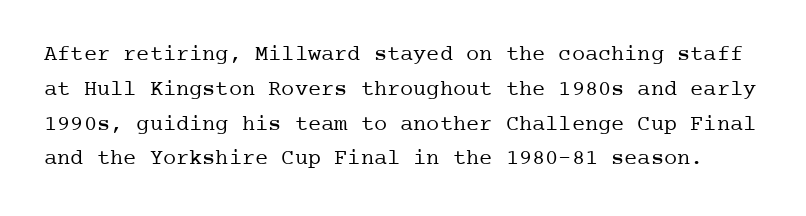
{"italic": "no", "bold": "no", "underline": "no", "line_spacing": "normal", "line_spacing_ratio": 1.58, "letter_spacing": "normal", "letter_spacing_em": 0.0, "glyph_px": 22}
